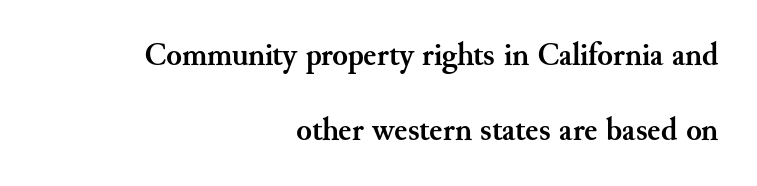
The passage shown has conventional tracking throughout. Reading down the block, your eye finds every line finishing at a fixed right position. Does the type have serifs? Yes, each stem ends in a small foot. Pretty heavy lettering here — definitely bold. Does the lettering tilt? It doesn't — this is upright.
